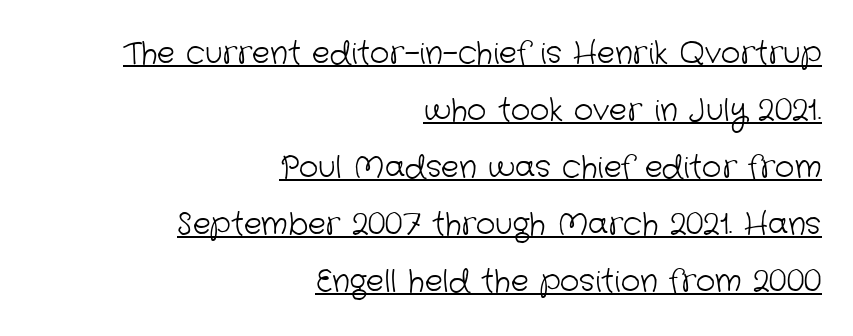
Q: Is the text bold? A: No.
Q: Is the typeface a serif or a sans-serif typeface? A: Sans-serif.
Q: Is the text underlined? A: Yes.
Q: How is the paragraph aligned? A: Right-aligned.
Q: Is the spacing between letters normal or unusually wide? A: Normal.
Q: Is the spacing between lines tight, normal or loose? A: Loose.
Q: Width (condensed, normal, or wide)? A: Normal.
Q: Stroke contrast? A: Low.
Q: x-height? A: Medium.
Q: Monospaced? A: No.
